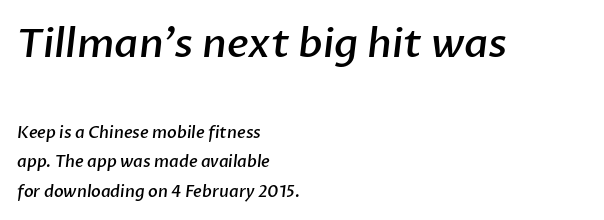
{"serif": "no", "bold": "semi", "weight": "semibold", "width": "normal", "stroke_contrast": "low", "x_height": "medium", "monospaced": "no", "underline": "no", "align": "left", "line_spacing_ratio": 1.83, "letter_spacing": "normal", "letter_spacing_em": 0.0, "larger_block": "first", "size_ratio": 2.5, "glyph_px": 40}
